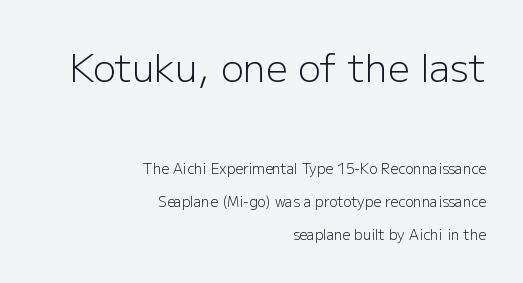
Glyph-to-glyph distance matches everyday printed text. Line endings align vertically; line beginnings do not. Size hierarchy here favors the leading block over the trailing one. The letters advance in unequal steps, a hallmark of proportional type.
